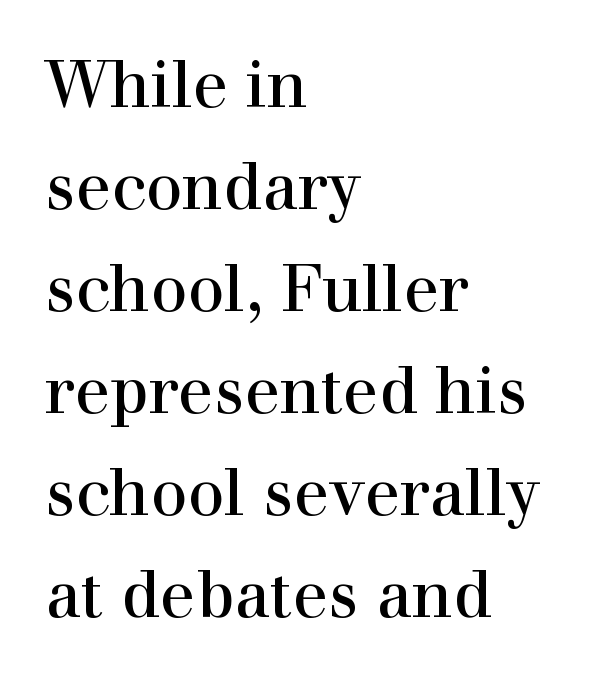
Q: Is the text bold? A: No.
Q: Is the text italic (slanted)? A: No, it is upright.
Q: Is the typeface a serif or a sans-serif typeface? A: Serif.
Q: Is the text underlined? A: No.
Q: How is the paragraph aligned? A: Left-aligned.
Q: Is the spacing between letters normal or unusually wide? A: Normal.
Q: Is the spacing between lines tight, normal or loose? A: Normal.
Q: Width (condensed, normal, or wide)? A: Normal.
Q: Stroke contrast? A: High.
Q: x-height? A: Medium.
Q: Monospaced? A: No.
